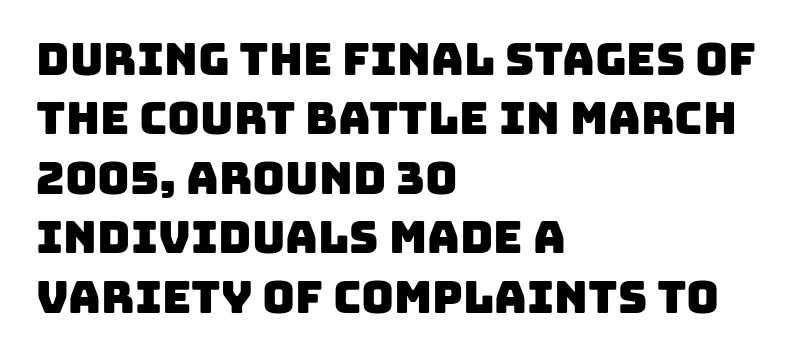
The image shows 45 px sans-serif type; set left-aligned, normal line spacing (1.32x), normal letter spacing, not underlined; low stroke contrast and a large x-height.
